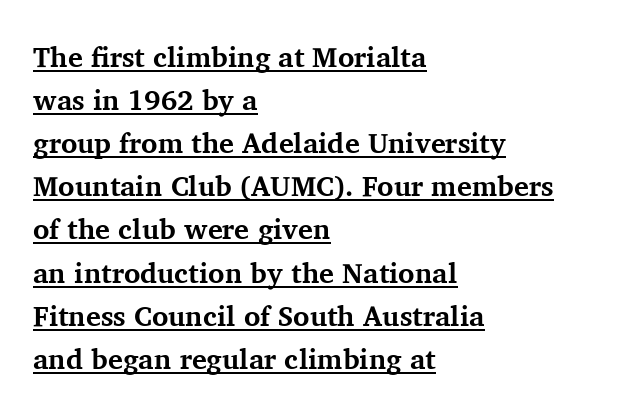
A classic flush-left, rag-right setting is used for this passage. It's the straight-up-and-down kind of type. This sample carries an underscore along the baseline area. You can tell from the footed stems that serif type was used. You could call the tracking neutral — neither tight nor loose. The rendering uses natural spacing where letterforms have individual widths.
